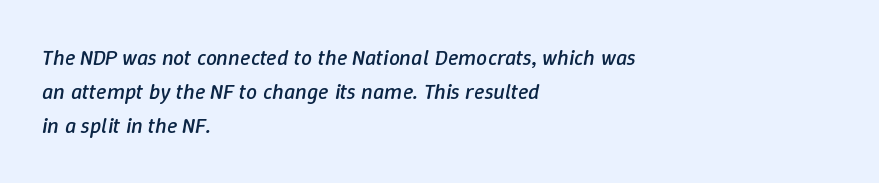
The image shows 22 px text type, italic (leaning right); set left-aligned, normal line spacing (1.55x), normal letter spacing, not underlined.
